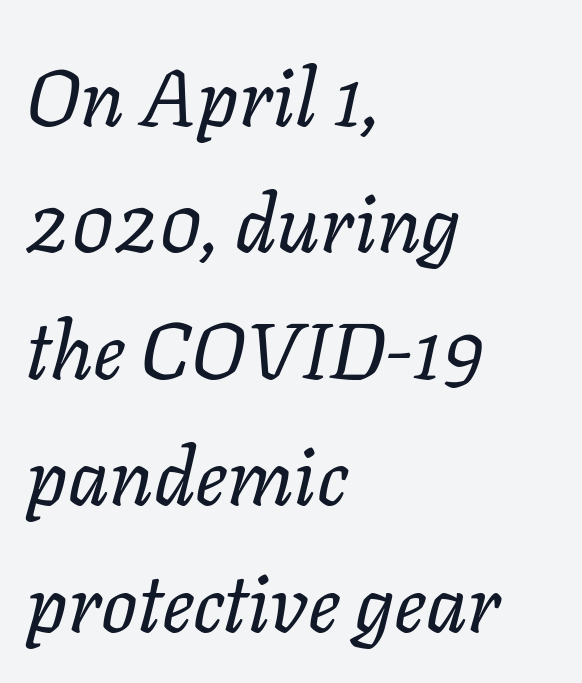
Designer's note — italics engaged. Line starts are locked; line ends wander. Is this a fixed-width face? No — the glyphs have proportional, varying widths. Bold? No — there's no thickening of the strokes. Only glyphs here, with clear space below each row.
